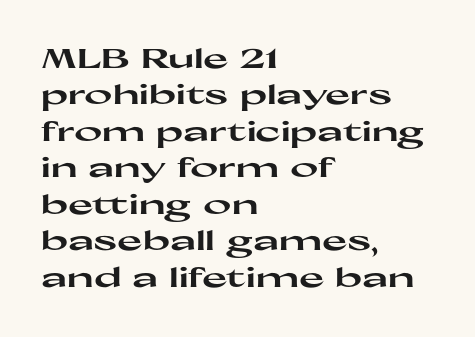
Q: Is the text bold? A: Yes.
Q: Is the text italic (slanted)? A: No, it is upright.
Q: Is the text underlined? A: No.
Q: How is the paragraph aligned? A: Left-aligned.
Q: Is the spacing between letters normal or unusually wide? A: Normal.
Q: Is the spacing between lines tight, normal or loose? A: Normal.
